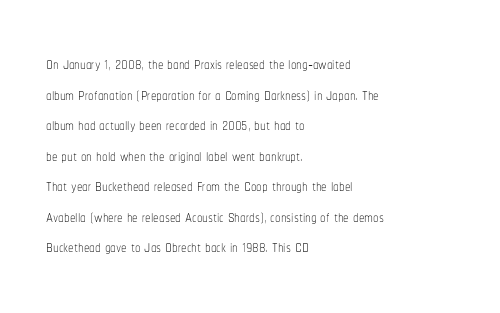
The image shows 22 px text type, upright; set left-aligned, normal line spacing (1.39x), normal letter spacing, not underlined.
